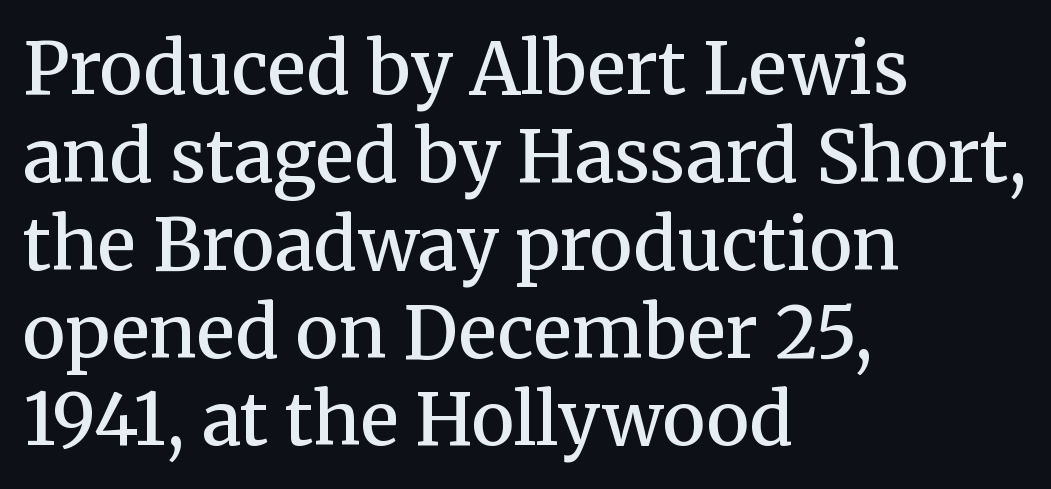
Words float on clear page, feet unadorned. Does the lettering tilt? It doesn't — this is upright. Slightly chunky letters — semibold, I'd say, not full bold. Every row of glyphs begins at an identical x-position on the left. Do the characters align in a grid? No, the font is proportional.
